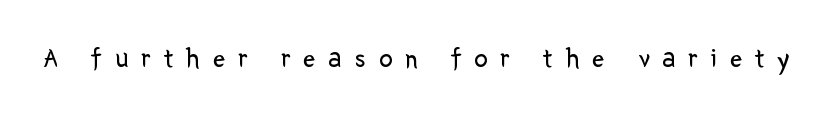
The space beneath each line is pristine and unruled. Designer's note — italics off, roman on. Tracking here is generous; glyphs stand well apart from one another. Letters have the restrained weight of plain body copy at most.
